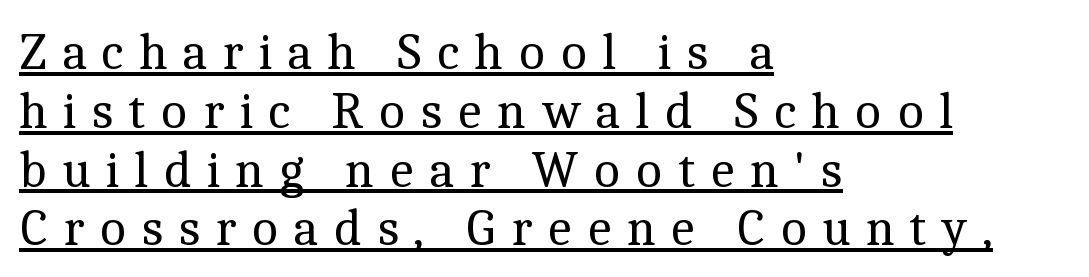
{"serif": "yes", "italic": "no", "bold": "no", "weight": "regular", "width": "normal", "x_height": "medium", "monospaced": "no", "underline": "yes", "align": "left", "line_spacing": "tight", "line_spacing_ratio": 1.13, "letter_spacing": "wide", "letter_spacing_em": 0.28, "glyph_px": 52}
